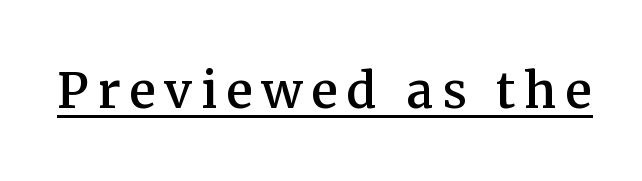
The image shows 66 px serif type, upright; set underlined; medium stroke contrast and a medium x-height.
